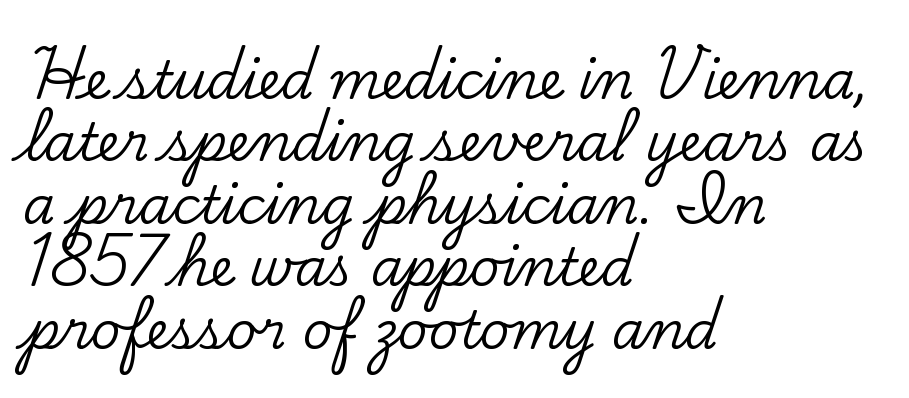
Q: Is the text italic (slanted)? A: Yes.
Q: Is the typeface a serif or a sans-serif typeface? A: Serif.
Q: Is the text underlined? A: No.
Q: How is the paragraph aligned? A: Left-aligned.
Q: Is the spacing between letters normal or unusually wide? A: Normal.
Q: Width (condensed, normal, or wide)? A: Normal.
Q: Stroke contrast? A: Low.
Q: x-height? A: Small.
Q: Monospaced? A: No.
